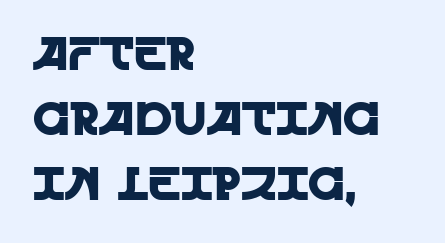
{"serif": "no", "italic": "no", "width": "normal", "x_height": "large", "monospaced": "no", "underline": "no", "align": "left", "line_spacing": "normal", "line_spacing_ratio": 1.38, "letter_spacing": "normal", "letter_spacing_em": 0.0, "glyph_px": 47}
